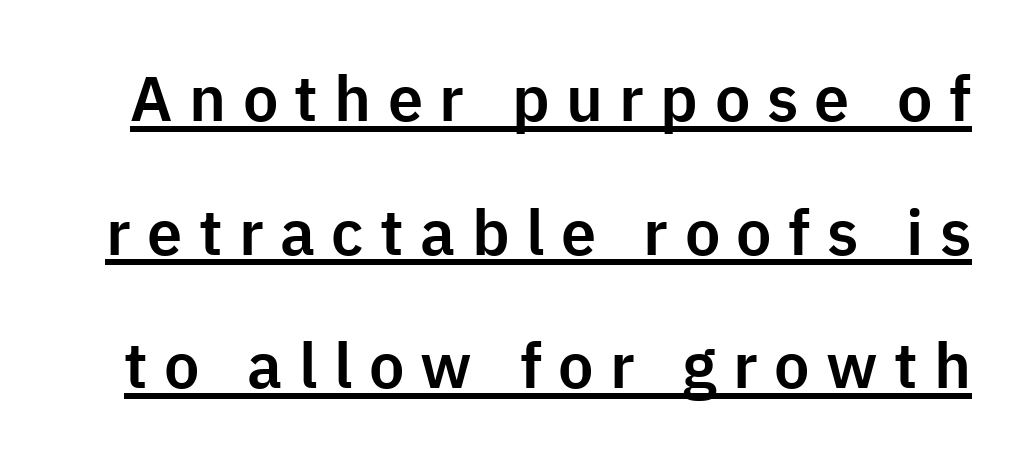
{"serif": "no", "italic": "no", "width": "normal", "stroke_contrast": "low", "x_height": "medium", "monospaced": "no", "underline": "yes", "line_spacing": "loose", "line_spacing_ratio": 2.12, "letter_spacing": "wide", "letter_spacing_em": 0.26, "glyph_px": 63}
